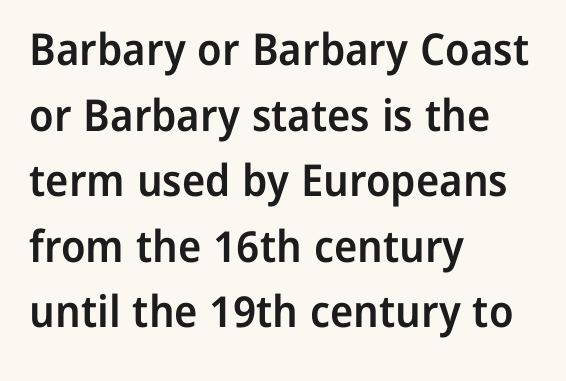
The image shows 44 px semibold sans-serif type, upright; set left-aligned, normal line spacing (1.49x), normal letter spacing, not underlined; low stroke contrast and a medium x-height.
